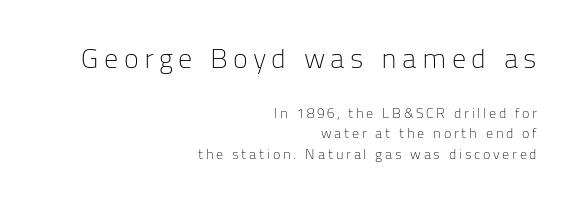
The image shows 28 px light sans-serif type, upright; set right-aligned, normal line spacing (1.45x), not underlined; the first (top) block is 2.0x larger; low stroke contrast and a medium x-height.
